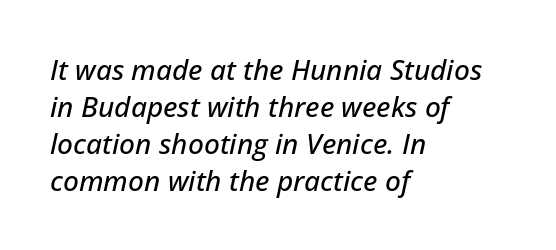
Decoration check: the copy has no underline. Tracking here is standard; glyphs follow each other at the usual distance. The glyphs look as if they've been sheared to an angle. Compared with a centered layout, this one pins lines to the left instead. Spacing verdict: proportional, widths tailored to each character. Is there much room between lines? A standard amount, neither cramped nor airy.
